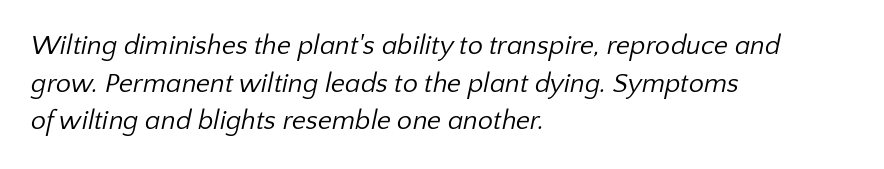
{"bold": "no", "underline": "no", "align": "left", "line_spacing": "normal", "line_spacing_ratio": 1.39, "letter_spacing": "normal", "letter_spacing_em": 0.0, "glyph_px": 27}
